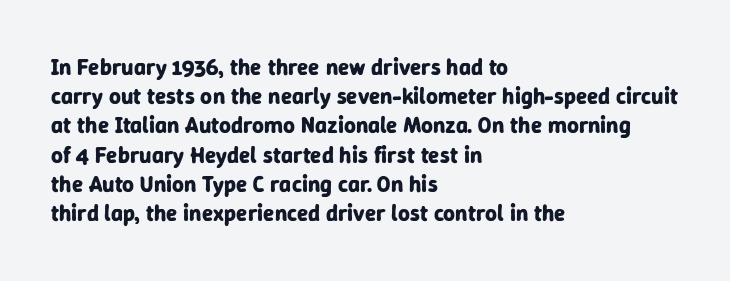
Is the block centered? No — it sits flush against the left margin. Strong, thick strokes mark this as bold type. Plain, unruled lines of type. Nothing unusual about the tracking: characters are spaced as the font intends. When letters stand straight like this, we call the style roman or upright. One glance says typical: line gaps are just what's usual.
